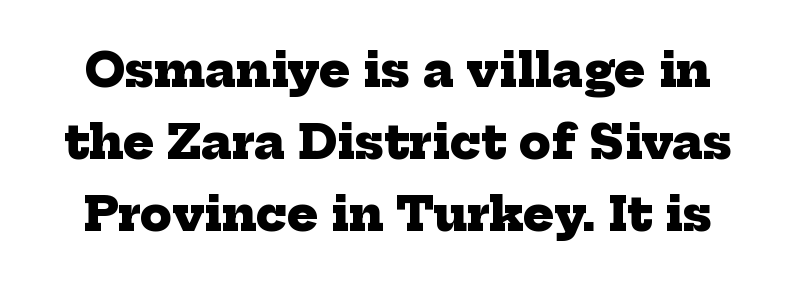
Q: Is the text bold? A: Yes.
Q: Is the typeface a serif or a sans-serif typeface? A: Serif.
Q: Is the text underlined? A: No.
Q: Is the spacing between letters normal or unusually wide? A: Normal.
Q: Is the spacing between lines tight, normal or loose? A: Normal.
Q: Width (condensed, normal, or wide)? A: Normal.
Q: Stroke contrast? A: Low.
Q: x-height? A: Medium.
Q: Monospaced? A: No.
